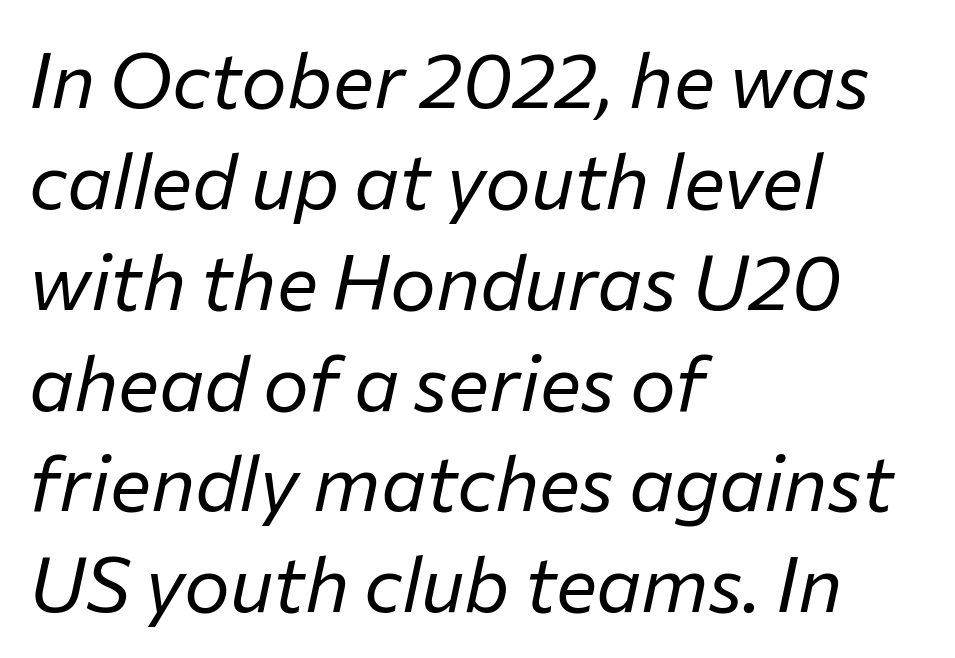
Q: Is the text bold? A: No.
Q: Is the text italic (slanted)? A: Yes, it leans right by about 12 degrees.
Q: Is the text underlined? A: No.
Q: How is the paragraph aligned? A: Left-aligned.
Q: Is the spacing between letters normal or unusually wide? A: Normal.
Q: Is the spacing between lines tight, normal or loose? A: Normal.
Q: Width (condensed, normal, or wide)? A: Normal.
Q: Stroke contrast? A: Low.
Q: x-height? A: Medium.
Q: Monospaced? A: No.
